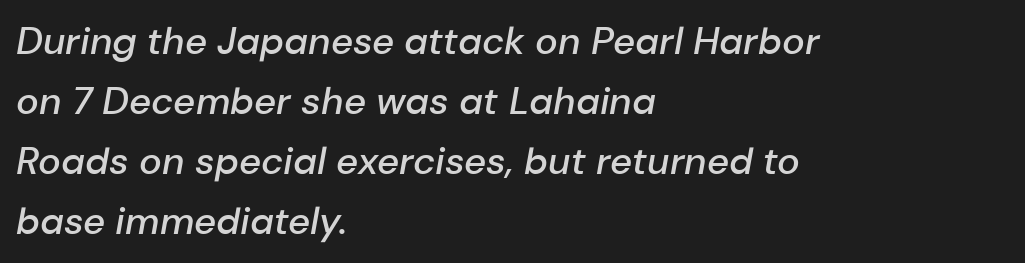
The image shows 38 px semibold type, italic (leaning right); set left-aligned, normal line spacing (1.58x), normal letter spacing, not underlined; low stroke contrast and a medium x-height.
